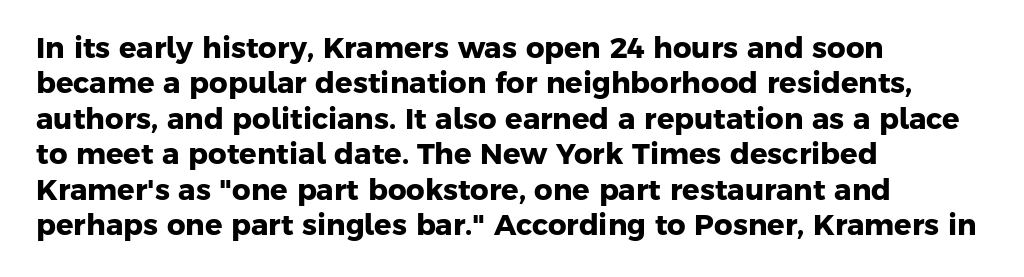
{"serif": "no", "bold": "yes", "weight": "heavy", "width": "normal", "stroke_contrast": "low", "x_height": "medium", "monospaced": "no", "underline": "no", "align": "left", "line_spacing_ratio": 1.22, "letter_spacing": "normal", "letter_spacing_em": 0.0, "glyph_px": 29}
